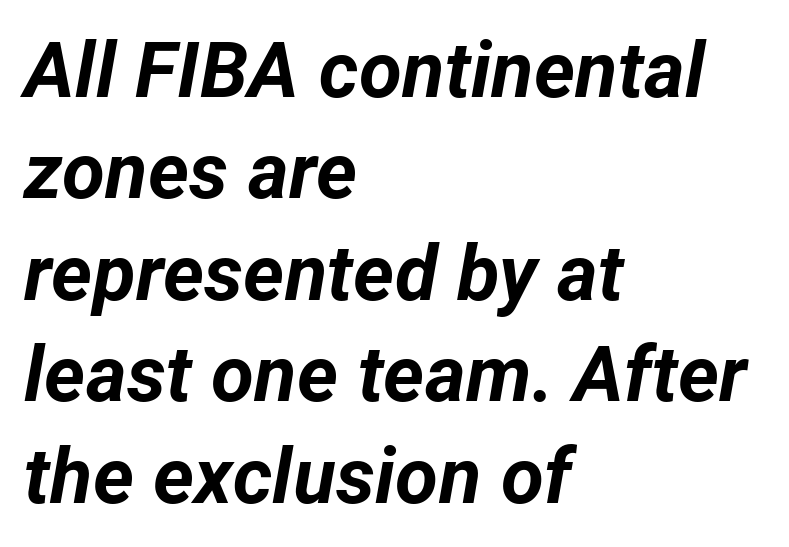
{"italic": "yes", "lean": "right", "slant_degrees": 12, "bold": "yes", "weight": "bold", "width": "normal", "stroke_contrast": "low", "x_height": "medium", "monospaced": "no", "underline": "no", "align": "left", "line_spacing": "normal", "line_spacing_ratio": 1.3, "letter_spacing": "normal", "letter_spacing_em": 0.0, "glyph_px": 78}
